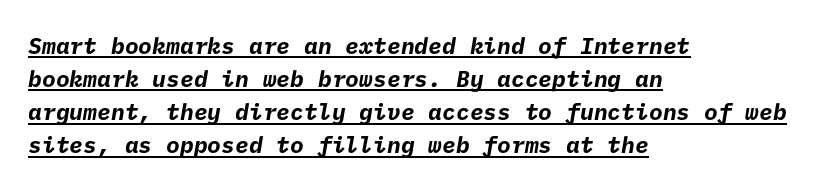
The image shows 23 px bold type; set left-aligned, normal line spacing (1.44x), normal letter spacing, underlined.
